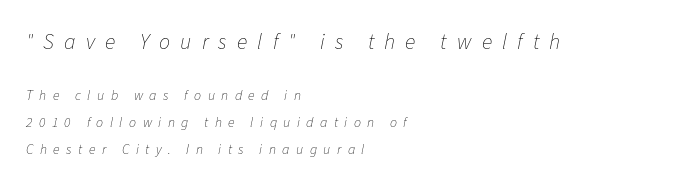
The image shows 22 px text type, italic (leaning right); set left-aligned, loose line spacing (1.9x), unusually wide letter spacing (+0.46 em), not underlined; the first (top) block is 1.57x larger.
